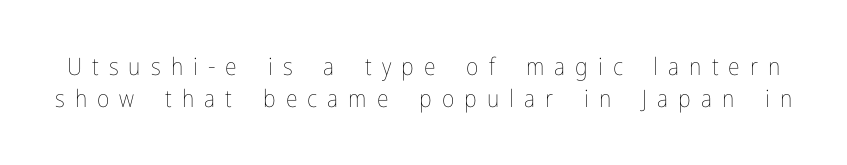
Q: Is the text bold? A: No.
Q: Is the text italic (slanted)? A: No, it is upright.
Q: Is the text underlined? A: No.
Q: Is the spacing between letters normal or unusually wide? A: Unusually wide.
Q: Is the spacing between lines tight, normal or loose? A: Normal.
